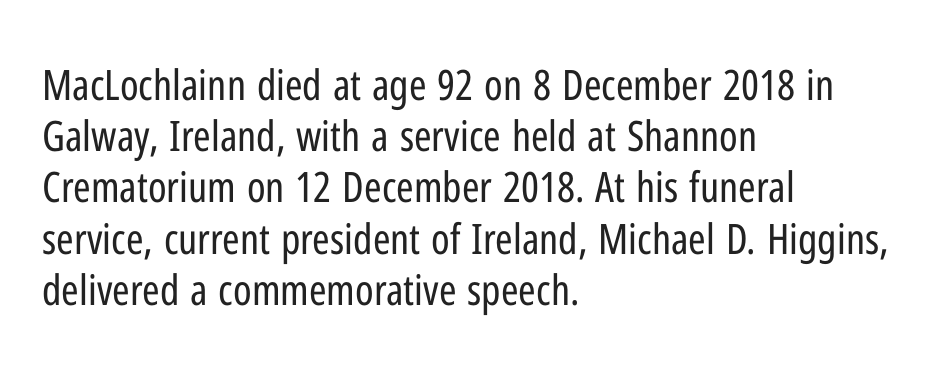
Q: Is the text bold? A: No.
Q: Is the text italic (slanted)? A: No, it is upright.
Q: Is the typeface a serif or a sans-serif typeface? A: Sans-serif.
Q: Is the text underlined? A: No.
Q: How is the paragraph aligned? A: Left-aligned.
Q: Is the spacing between letters normal or unusually wide? A: Normal.
Q: Width (condensed, normal, or wide)? A: Condensed.
Q: Stroke contrast? A: Low.
Q: x-height? A: Medium.
Q: Monospaced? A: No.
